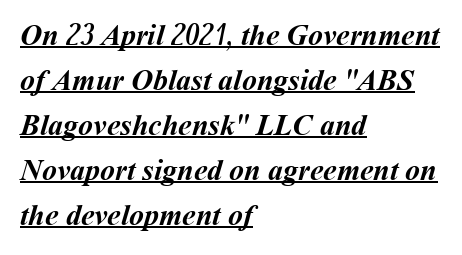
Varying glyph widths throughout — classic text-font behaviour. Pretty heavy lettering here — definitely bold. Rows of type keep a routine distance in the vertical direction. The paragraph shown leans on its left margin.
